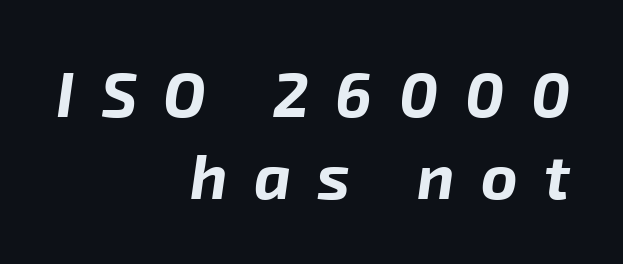
There's an unmistakable incline to the writing here. In CSS terms this would be text-align: right. Each row of text sits above clean, open space. Bold? Absolutely — the strokes are thick and heavy.
